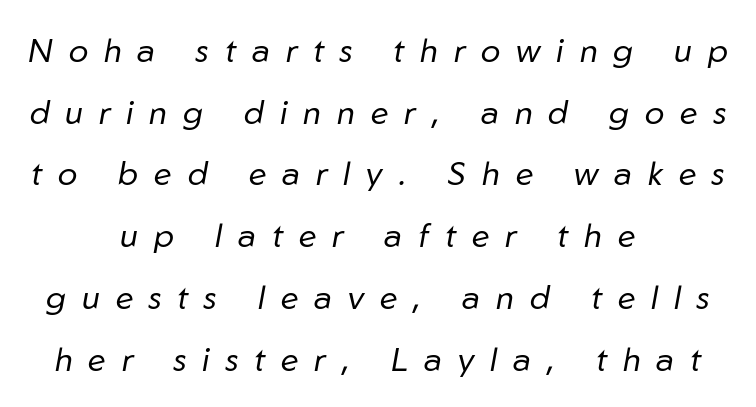
The image shows 33 px regular-weight type, italic (leaning right); set centered, line spacing 1.87x, unusually wide letter spacing (+0.48 em), not underlined; low stroke contrast and a medium x-height.
